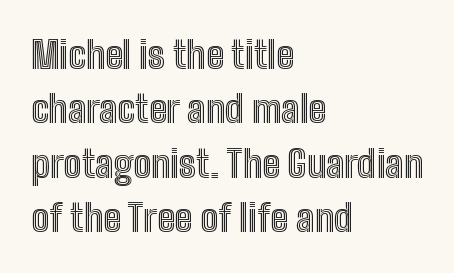
Baseline-to-baseline distance is the conventional proportion of letter height. Here the glyphs are tracked normally, forming tight word shapes. The passage is arranged the way most books set body copy — flush left. Rendered with straight, roman letterforms. Rule under the text: the space is simply empty. Varying glyph widths throughout — classic text-font behaviour.
